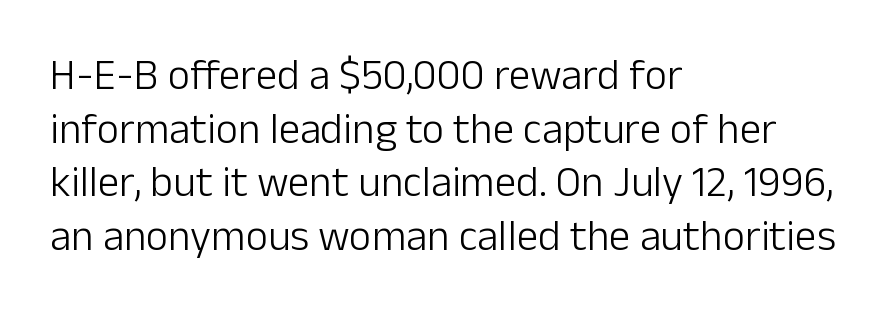
Q: Is the text bold? A: No.
Q: Is the text italic (slanted)? A: No, it is upright.
Q: Is the typeface a serif or a sans-serif typeface? A: Sans-serif.
Q: Is the text underlined? A: No.
Q: How is the paragraph aligned? A: Left-aligned.
Q: Is the spacing between letters normal or unusually wide? A: Normal.
Q: Is the spacing between lines tight, normal or loose? A: Normal.
Q: Width (condensed, normal, or wide)? A: Normal.
Q: Stroke contrast? A: Low.
Q: x-height? A: Medium.
Q: Monospaced? A: No.
